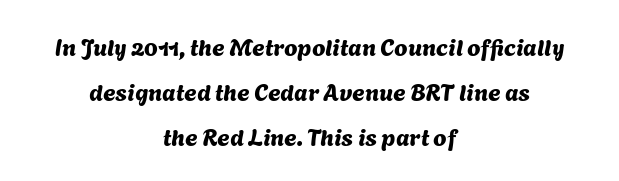
The image shows 24 px text type; set centered, line spacing 1.88x, normal letter spacing, not underlined.
